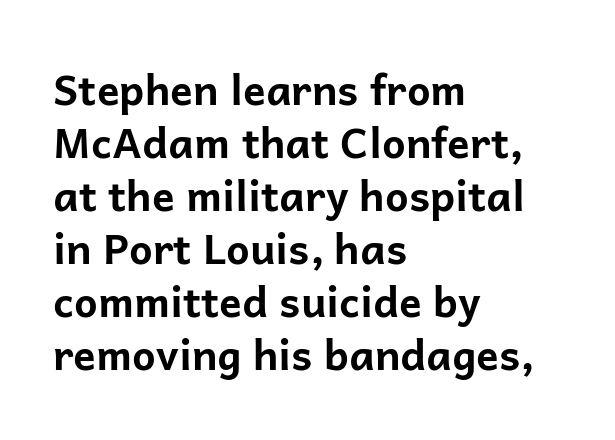
If you measured baseline to baseline, you'd find a middling distance. Do the characters align in a grid? No, the font is proportional. The characters display no serif detailing; their extremities are plain. No italicization has been applied; the sample stays upright.
